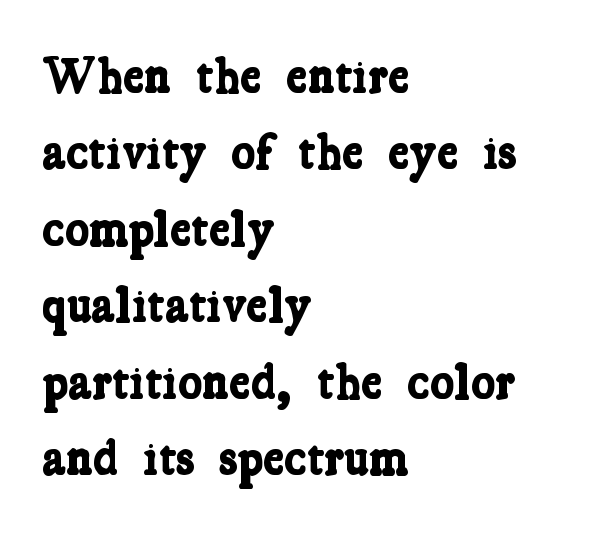
Q: Is the text bold? A: Yes.
Q: Is the typeface a serif or a sans-serif typeface? A: Serif.
Q: Is the text underlined? A: No.
Q: How is the paragraph aligned? A: Left-aligned.
Q: Is the spacing between letters normal or unusually wide? A: Normal.
Q: Is the spacing between lines tight, normal or loose? A: Normal.
Q: Width (condensed, normal, or wide)? A: Condensed.
Q: Stroke contrast? A: Low.
Q: x-height? A: Medium.
Q: Monospaced? A: No.
